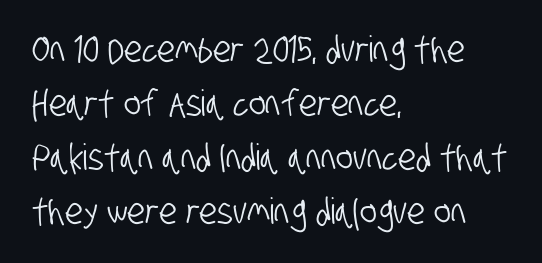
The image shows 36 px condensed sans-serif type; set left-aligned, normal line spacing (1.5x), normal letter spacing, not underlined; low stroke contrast and a large x-height.
